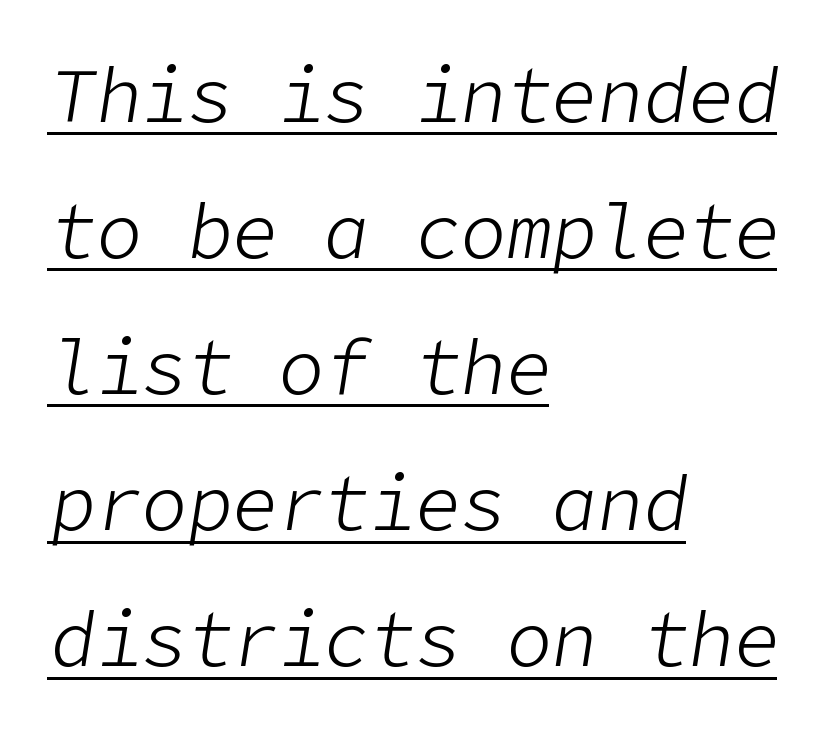
The lines are quadded left. Emphasis-style slanted type is in use. In terms of letterspacing, this is plain default setting. A rule runs beneath these lines of type. No heavy texture on the line: the type isn't bold.
